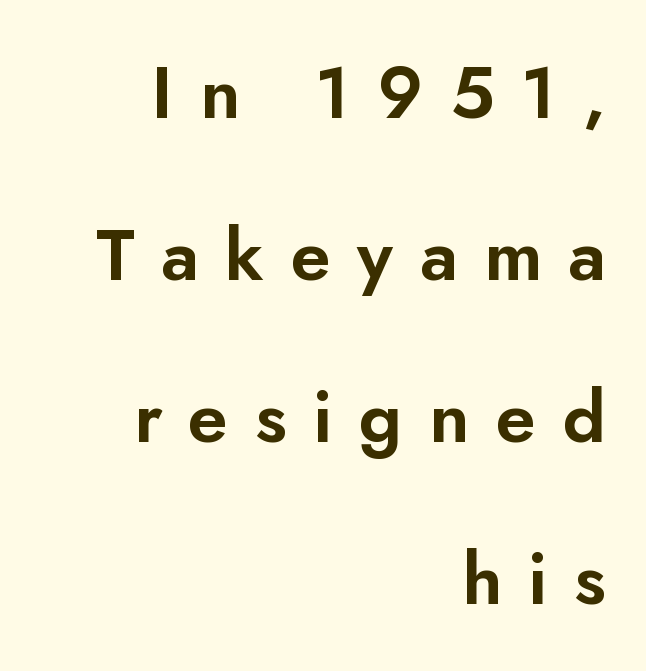
Any mark beneath the type? The region is blank. Notice how the passage keeps a crisp vertical edge on the right only. Line spacing here is loose. Each letter's strokes conclude bluntly, with no projecting serifs. Note the varied advance widths — an 'i' is clearly narrower than an 'm'. Honestly, the letter spacing is so wide it's the main thing you notice.
